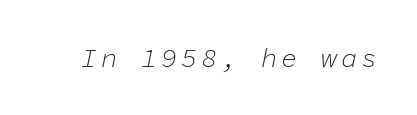
Q: Is the text bold? A: No.
Q: Is the text italic (slanted)? A: Yes, it leans right by about 11 degrees.
Q: Is the text underlined? A: No.
